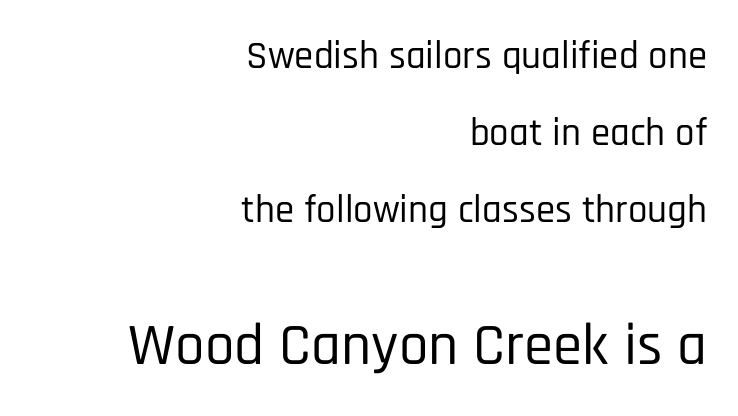
A clean baseline with only descenders dipping below it. The letters advance in unequal steps, a hallmark of proportional type. Visually the block forms a straight wall on the right and a jagged coastline on the left. Nope, no serifs anywhere on these letters. The passage shown stacks its lines with a broad gap.
